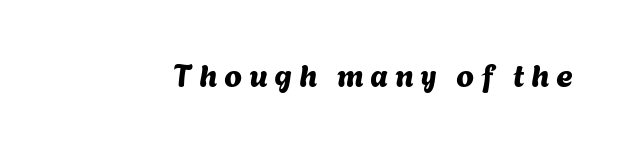
{"serif": "no", "width": "normal", "stroke_contrast": "medium", "x_height": "medium", "monospaced": "no", "underline": "no", "letter_spacing": "wide", "letter_spacing_em": 0.21, "glyph_px": 32}
